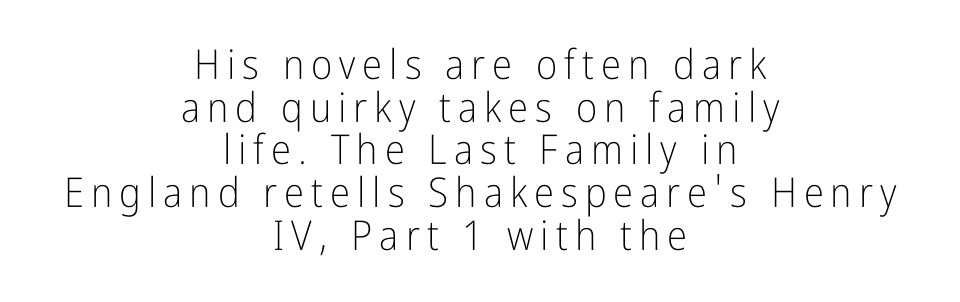
Q: Is the text bold? A: No.
Q: Is the text italic (slanted)? A: No, it is upright.
Q: Is the typeface a serif or a sans-serif typeface? A: Sans-serif.
Q: Is the text underlined? A: No.
Q: How is the paragraph aligned? A: Centered.
Q: Is the spacing between lines tight, normal or loose? A: Tight.
Q: Width (condensed, normal, or wide)? A: Condensed.
Q: Stroke contrast? A: Low.
Q: x-height? A: Medium.
Q: Monospaced? A: No.
